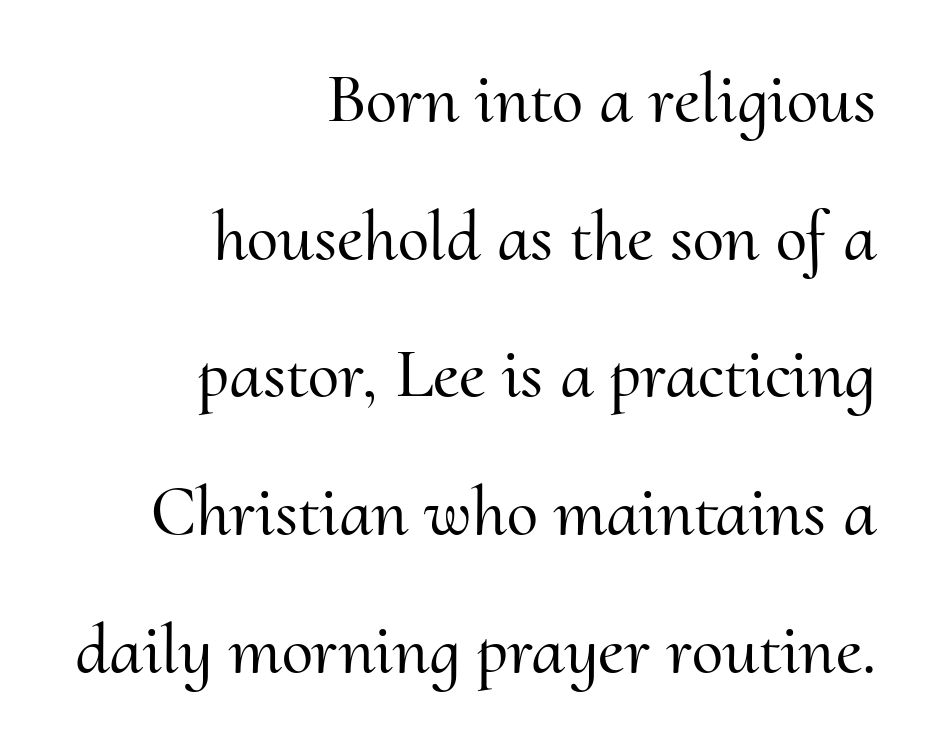
Q: Is the text italic (slanted)? A: No, it is upright.
Q: Is the typeface a serif or a sans-serif typeface? A: Serif.
Q: Is the text underlined? A: No.
Q: How is the paragraph aligned? A: Right-aligned.
Q: Is the spacing between letters normal or unusually wide? A: Normal.
Q: Is the spacing between lines tight, normal or loose? A: Loose.
Q: Width (condensed, normal, or wide)? A: Normal.
Q: Stroke contrast? A: Medium.
Q: x-height? A: Small.
Q: Monospaced? A: No.
